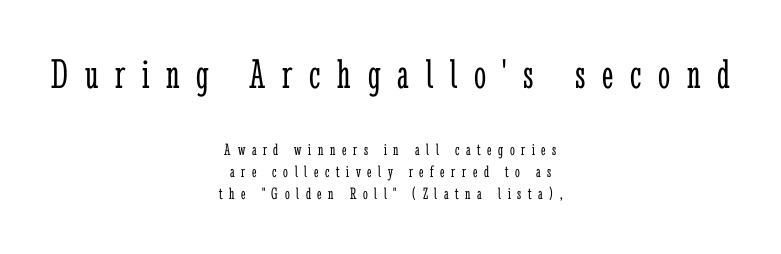
{"serif": "yes", "italic": "no", "bold": "no", "weight": "light", "width": "condensed", "stroke_contrast": "low", "x_height": "medium", "monospaced": "no", "underline": "no", "align": "center", "line_spacing": "normal", "line_spacing_ratio": 1.3, "letter_spacing": "wide", "letter_spacing_em": 0.39, "larger_block": "first", "size_ratio": 2.53, "glyph_px": 43}
